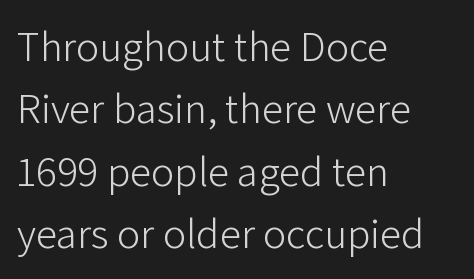
Descender tails drop into unmarked territory. You can tell it's not italic because the verticals are truly vertical. These lines are composed in type without serifs. One-word summary of the alignment: left. Words appear dense and cohesive because spacing is normal. The passage shown is not bold in any degree.
